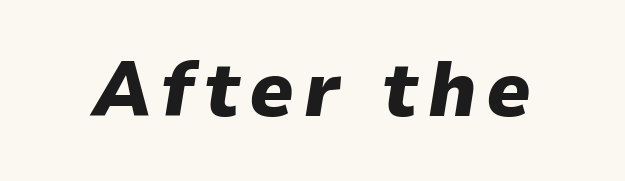
{"italic": "yes", "lean": "right", "slant_degrees": 9, "bold": "yes", "weight": "heavy", "width": "normal", "stroke_contrast": "low", "x_height": "medium", "monospaced": "no", "underline": "no", "glyph_px": 78}
